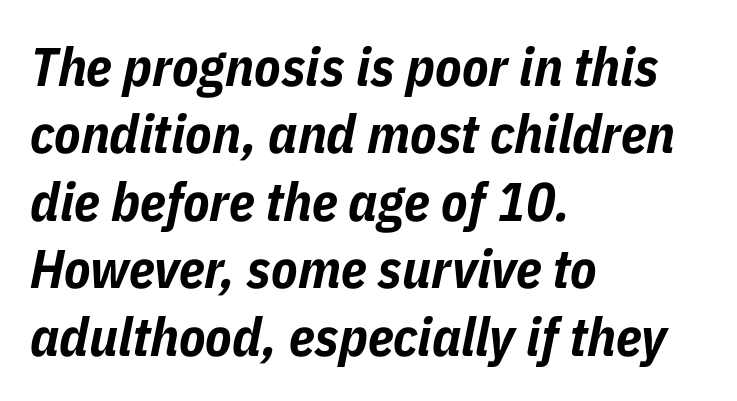
Here the designer chose a conventional face with non-uniform glyph widths. Students, observe: this is what conventionally led text looks like. Plenty of ink on the page — the face is bold. These lines keep a tight, regular rhythm from letter to letter. The typography opts for an oblique posture over an upright one. Each line starts at the same left margin while the right side varies.
